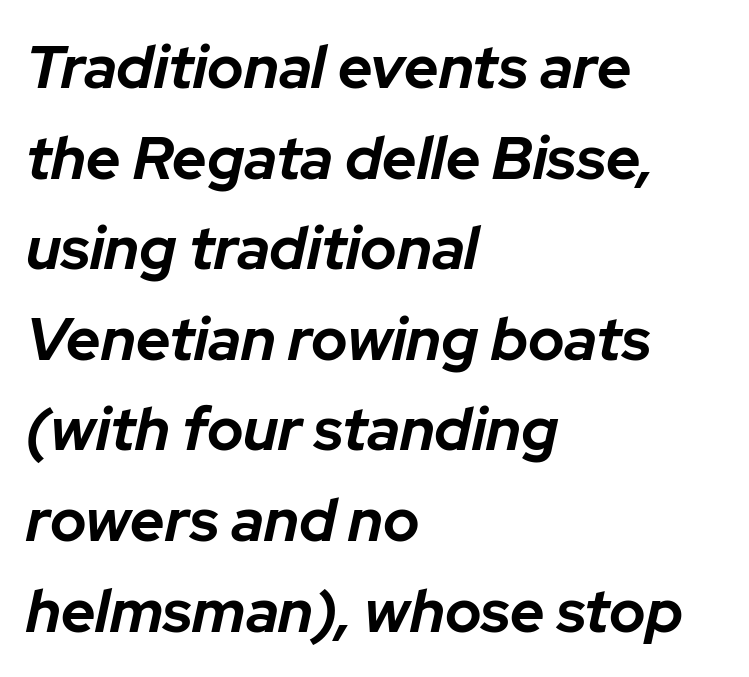
{"italic": "yes", "lean": "right", "slant_degrees": 12, "bold": "yes", "weight": "bold", "width": "normal", "stroke_contrast": "low", "x_height": "medium", "monospaced": "no", "underline": "no", "align": "left", "line_spacing": "normal", "line_spacing_ratio": 1.51, "letter_spacing": "normal", "letter_spacing_em": 0.0, "glyph_px": 60}
